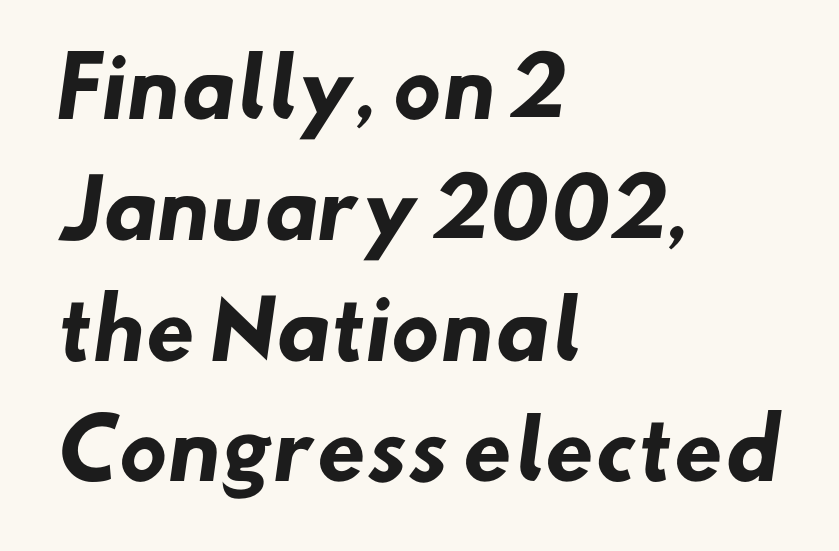
The image shows 80 px heavy sans-serif type; set left-aligned, normal line spacing (1.51x), normal letter spacing, not underlined; low stroke contrast and a small x-height.
